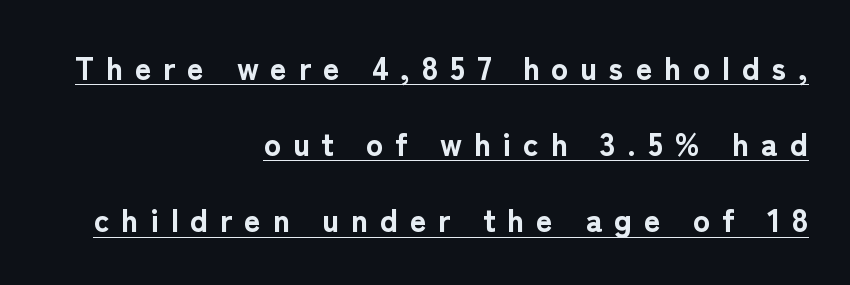
This is heavy type, rendered in bold. Proportional: the letters do not fall into vertical columns. Nope, not italic — everything's standing straight. Line spacing here is loose. The face used here appears with an underline applied. All the whitespace from short lines collects on the left.
